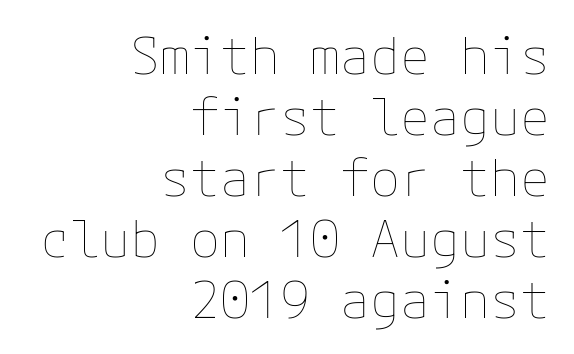
The image shows 50 px thin type, upright; set right-aligned, line spacing 1.22x, normal letter spacing, not underlined; low stroke contrast and a medium x-height.
